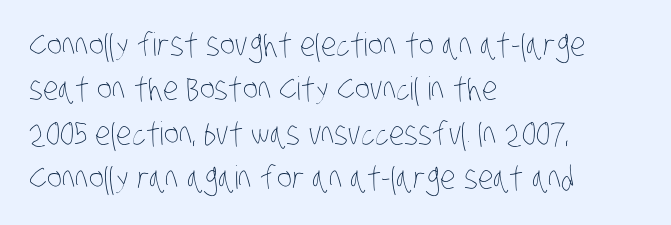
{"bold": "no", "weight": "thin", "width": "condensed", "stroke_contrast": "low", "x_height": "large", "monospaced": "no", "underline": "no", "align": "left", "line_spacing": "normal", "line_spacing_ratio": 1.39, "letter_spacing": "normal", "letter_spacing_em": 0.0, "glyph_px": 32}
